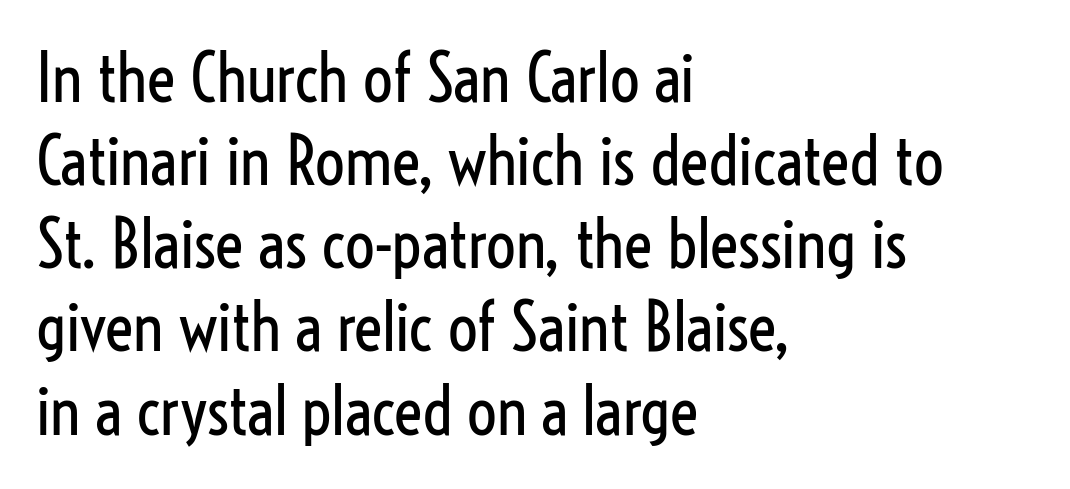
{"serif": "no", "italic": "no", "bold": "no", "weight": "regular", "width": "condensed", "stroke_contrast": "low", "x_height": "medium", "monospaced": "no", "underline": "no", "align": "left", "line_spacing": "normal", "line_spacing_ratio": 1.26, "letter_spacing": "normal", "letter_spacing_em": 0.0, "glyph_px": 66}
